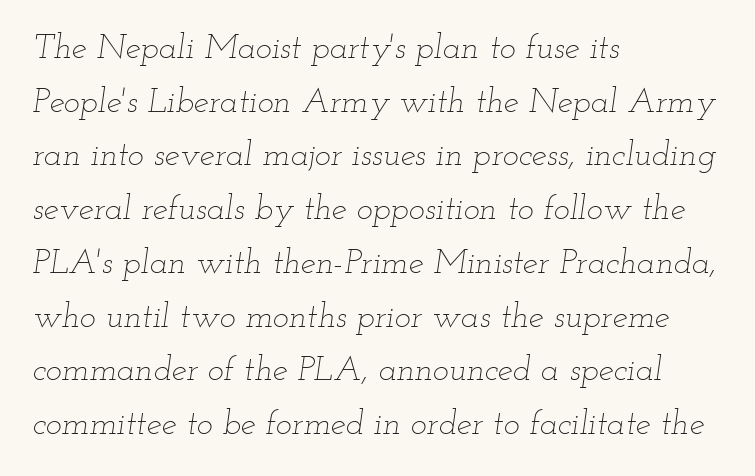
Honestly, the row spacing looks completely unremarkable. A student would call this left alignment; a typographer would say flush left, rag right. Observe the ordinary spacing: letters are neighbours, not strangers. Spacing verdict: proportional, widths tailored to each character. The foot of each line stays bare and open. The axis of the letterforms is tilted away from vertical.
